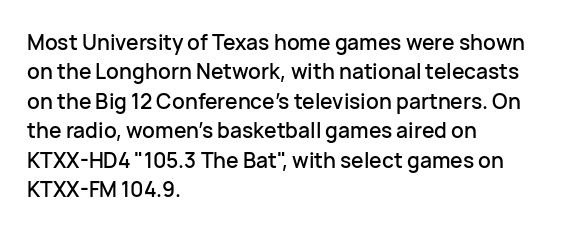
If you drew a ruler down the left edge, every line would touch it. The foot of each line stays bare and open. What's the leading like? Ordinary, nothing unusual. The axis of the letterforms is exactly vertical. Observe the ordinary spacing: letters are neighbours, not strangers.
